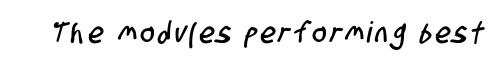
Letters rest on an invisible, unmarked baseline. To sum up the face: it is a sans, with no serifs. The rendering uses natural spacing where letterforms have individual widths.
